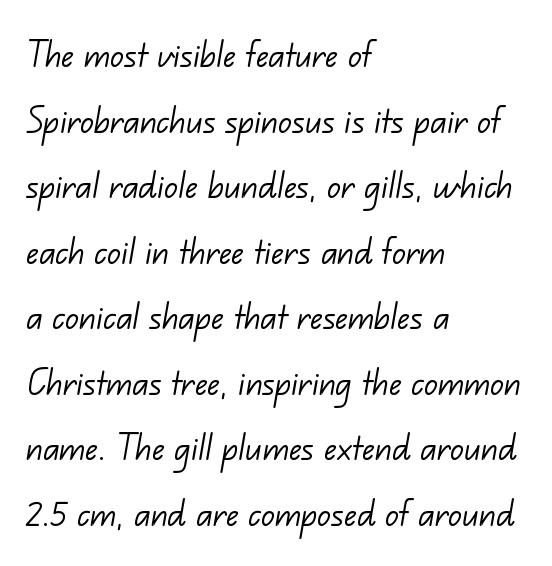
The image shows 42 px light sans-serif type; set left-aligned, normal line spacing (1.56x), normal letter spacing, not underlined; low stroke contrast and a small x-height.
